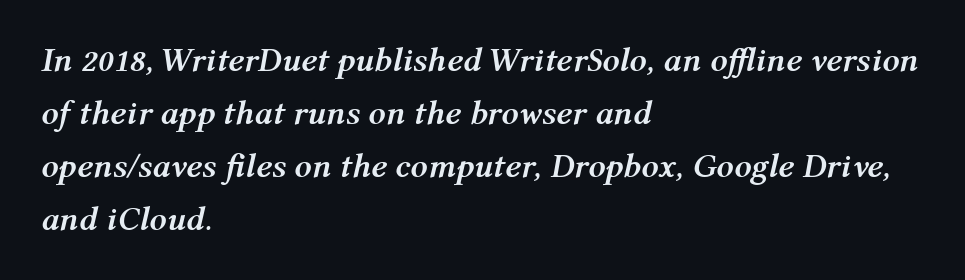
Q: Is the text bold? A: Yes.
Q: Is the text italic (slanted)? A: Yes, it leans right by about 12 degrees.
Q: Is the text underlined? A: No.
Q: How is the paragraph aligned? A: Left-aligned.
Q: Is the spacing between letters normal or unusually wide? A: Normal.
Q: Is the spacing between lines tight, normal or loose? A: Normal.
Q: Width (condensed, normal, or wide)? A: Normal.
Q: Stroke contrast? A: Medium.
Q: x-height? A: Medium.
Q: Monospaced? A: No.
